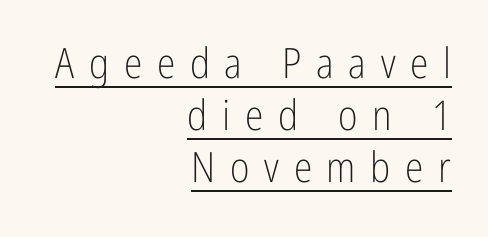
The image shows 42 px light, condensed sans-serif type, upright; set right-aligned, line spacing 1.24x, unusually wide letter spacing (+0.35 em), underlined; low stroke contrast and a medium x-height.
